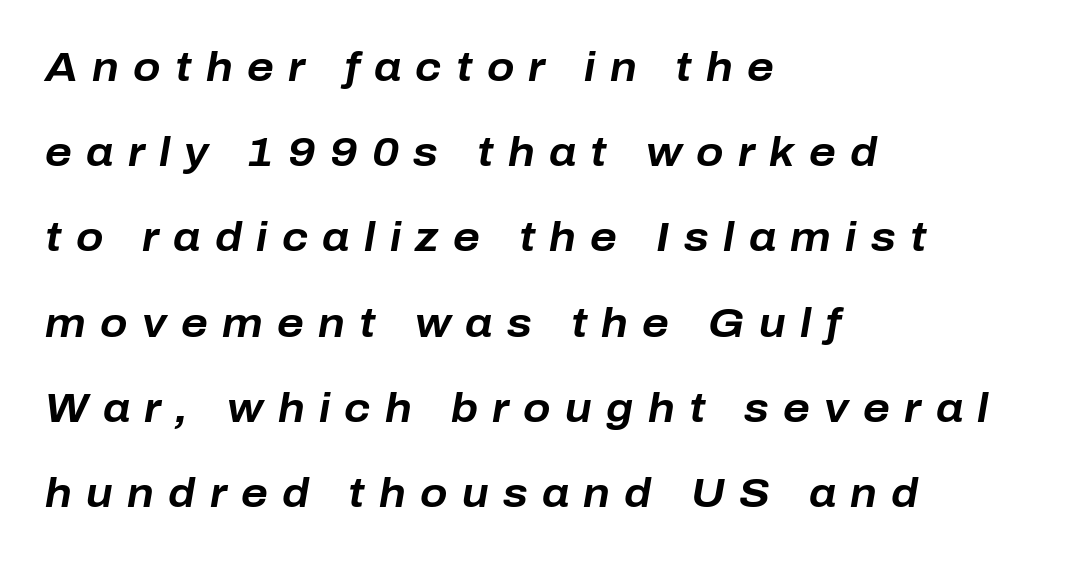
Q: Is the text bold? A: Yes.
Q: Is the text italic (slanted)? A: Yes, it leans right by about 10 degrees.
Q: Is the text underlined? A: No.
Q: How is the paragraph aligned? A: Left-aligned.
Q: Is the spacing between letters normal or unusually wide? A: Unusually wide.
Q: Is the spacing between lines tight, normal or loose? A: Loose.
Q: Width (condensed, normal, or wide)? A: Normal.
Q: Stroke contrast? A: Low.
Q: x-height? A: Medium.
Q: Monospaced? A: No.
